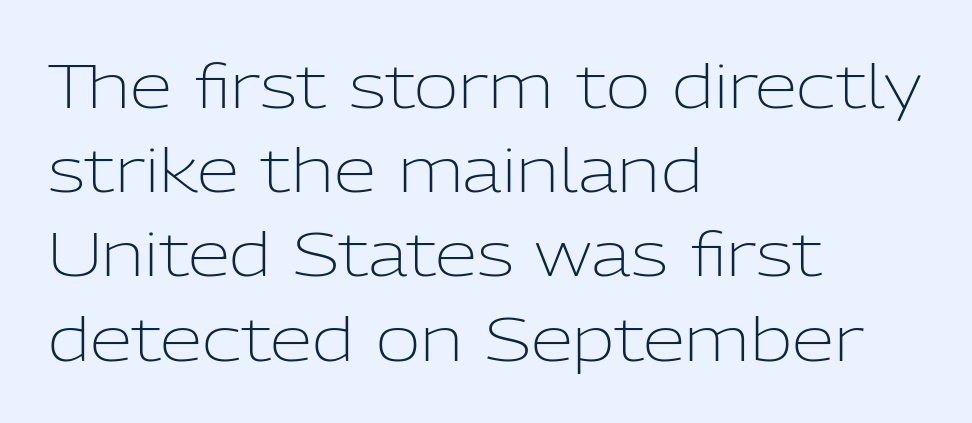
{"serif": "no", "italic": "no", "bold": "no", "weight": "light", "width": "normal", "stroke_contrast": "low", "x_height": "medium", "monospaced": "no", "underline": "no", "align": "left", "line_spacing": "normal", "line_spacing_ratio": 1.38, "letter_spacing": "normal", "letter_spacing_em": 0.0, "glyph_px": 61}
